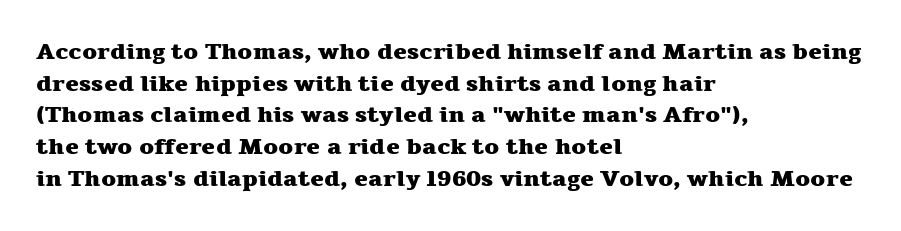
The lines are quadded left. Regular leading. Nothing unusual about the tracking: characters are spaced as the font intends. The font is running at its bold setting. Tall strokes in this sample are plumb rather than angled.
